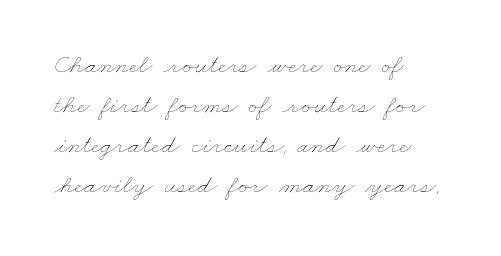
Q: Is the text bold? A: No.
Q: Is the text underlined? A: No.
Q: How is the paragraph aligned? A: Left-aligned.
Q: Is the spacing between letters normal or unusually wide? A: Normal.
Q: Is the spacing between lines tight, normal or loose? A: Normal.
